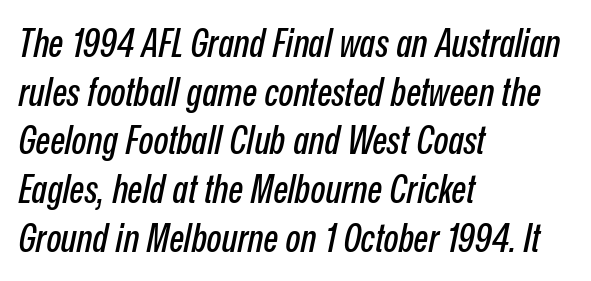
Nothing unusual about the tracking: characters are spaced as the font intends. Lines of text with bare space underneath. These lines are set flush left with a ragged right edge. You could not count columns in this text — the font is proportionally spaced. A normal amount of white space separates one row of letters from the next.
